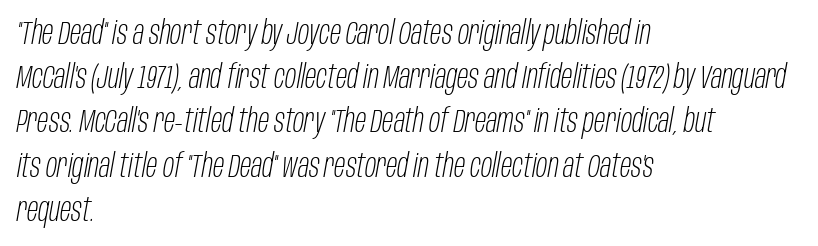
The image shows 33 px light, condensed type, italic (leaning right); set left-aligned, normal line spacing (1.34x), normal letter spacing, not underlined; low stroke contrast and a large x-height.
